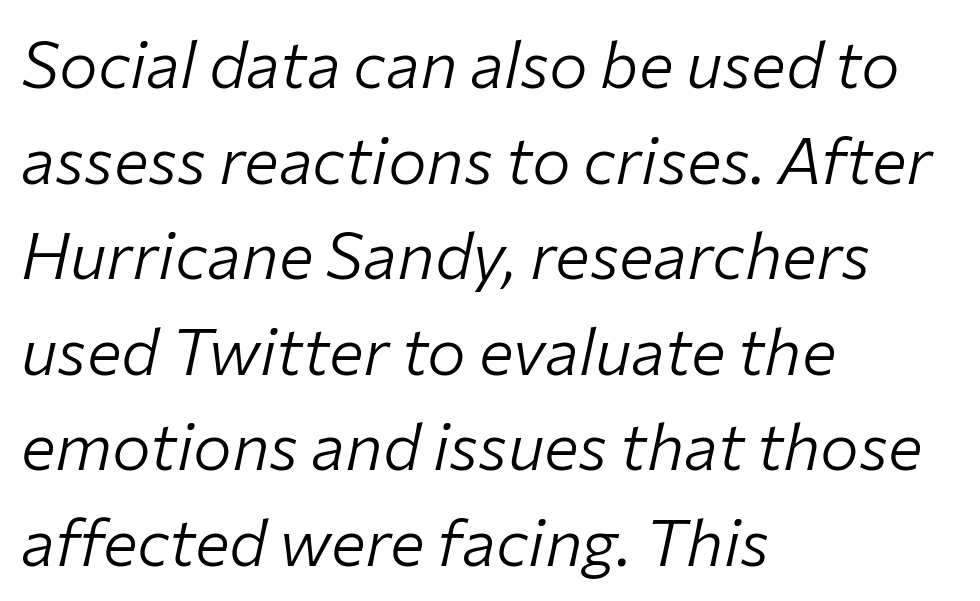
Here the designer chose a conventional face with non-uniform glyph widths. Line beginnings align vertically; line endings do not. The font's italic variant was chosen for this text. The line texture is even and compact thanks to regular tracking. Rows of type keep a routine distance in the vertical direction.
